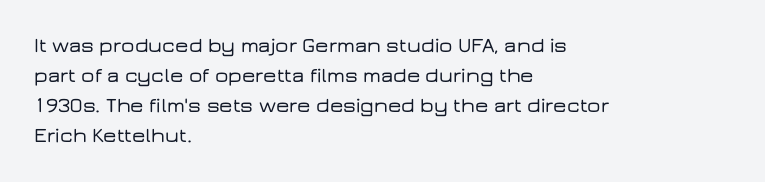
{"italic": "no", "underline": "no", "align": "left", "line_spacing": "normal", "line_spacing_ratio": 1.43, "letter_spacing": "normal", "letter_spacing_em": 0.0, "glyph_px": 21}
